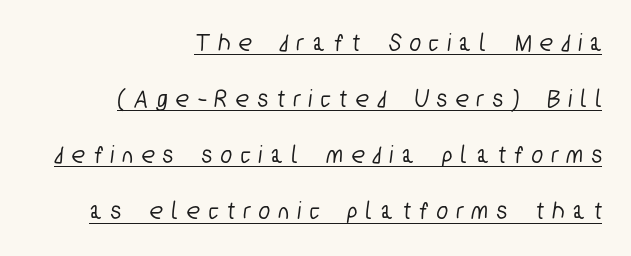
The image shows 26 px text type; set right-aligned, loose line spacing (2.16x), unusually wide letter spacing (+0.35 em), underlined.
